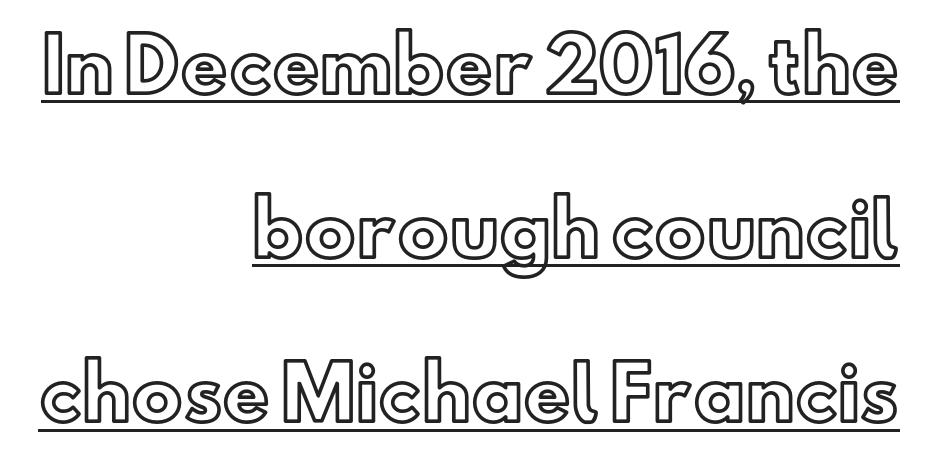
{"italic": "no", "width": "normal", "x_height": "small", "monospaced": "no", "underline": "yes", "align": "right", "line_spacing": "loose", "line_spacing_ratio": 2.25, "letter_spacing": "normal", "letter_spacing_em": 0.0, "glyph_px": 73}
